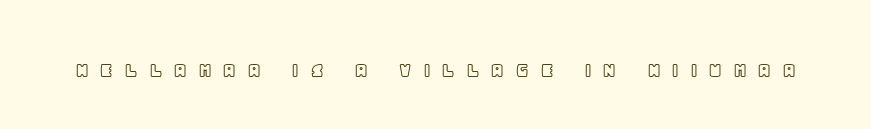
Q: Is the text italic (slanted)? A: No, it is upright.
Q: Is the text underlined? A: No.
Q: Is the spacing between letters normal or unusually wide? A: Unusually wide.
